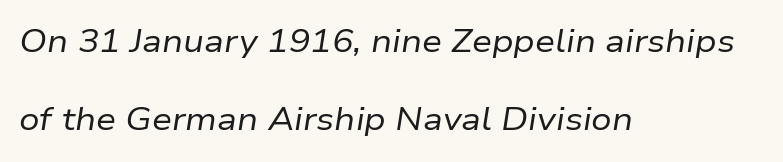
Default kerning and tracking; the words read as compact shapes. The lines are quadded left. Think of a printed novel: that variable character pitch is what you see here. The specimen omits any rule beneath the text block's lines. The characters are drawn with everyday or finer stroke widths. Compared with ordinary roman type, these characters are visibly tilted.
